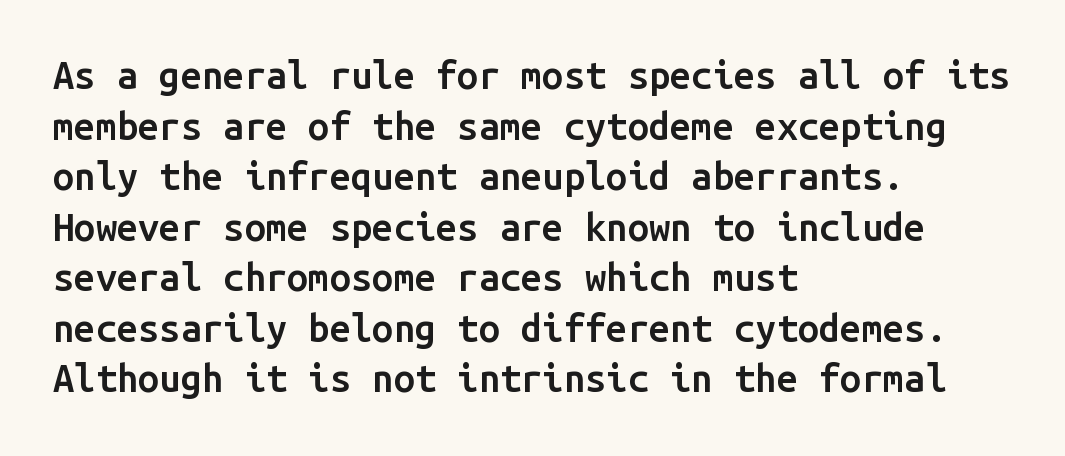
The image shows 38 px semibold sans-serif type, upright, monospaced; set left-aligned, normal line spacing (1.33x), normal letter spacing, not underlined; low stroke contrast and a medium x-height.
